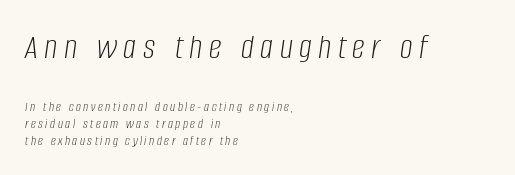
{"italic": "yes", "lean": "right", "slant_degrees": 8, "bold": "no", "weight": "light", "width": "condensed", "stroke_contrast": "low", "x_height": "large", "monospaced": "no", "underline": "no", "align": "left", "line_spacing_ratio": 1.22, "larger_block": "first", "size_ratio": 2.57, "glyph_px": 36}
